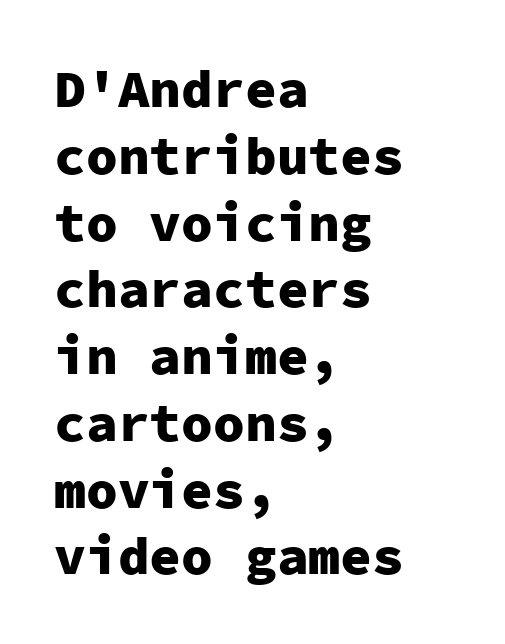
Q: Is the text bold? A: Yes.
Q: Is the text italic (slanted)? A: No, it is upright.
Q: Is the typeface a serif or a sans-serif typeface? A: Sans-serif.
Q: Is the text underlined? A: No.
Q: How is the paragraph aligned? A: Left-aligned.
Q: Is the spacing between letters normal or unusually wide? A: Normal.
Q: Is the spacing between lines tight, normal or loose? A: Normal.
Q: Width (condensed, normal, or wide)? A: Normal.
Q: Stroke contrast? A: Low.
Q: x-height? A: Medium.
Q: Monospaced? A: Yes.
